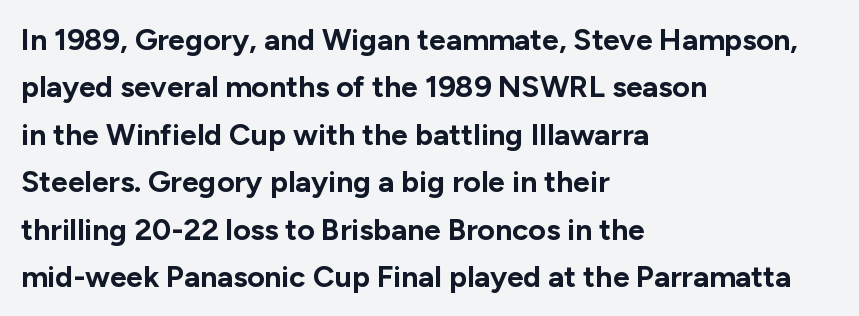
The image shows 30 px bold sans-serif type, upright; set left-aligned, normal line spacing (1.58x), normal letter spacing, not underlined; low stroke contrast and a medium x-height.
